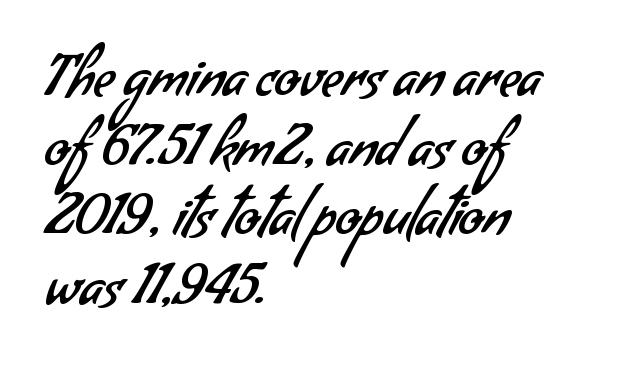
Q: Is the text bold? A: No.
Q: Is the typeface a serif or a sans-serif typeface? A: Sans-serif.
Q: Is the text underlined? A: No.
Q: How is the paragraph aligned? A: Left-aligned.
Q: Is the spacing between letters normal or unusually wide? A: Normal.
Q: Width (condensed, normal, or wide)? A: Normal.
Q: Stroke contrast? A: Low.
Q: x-height? A: Small.
Q: Monospaced? A: No.
